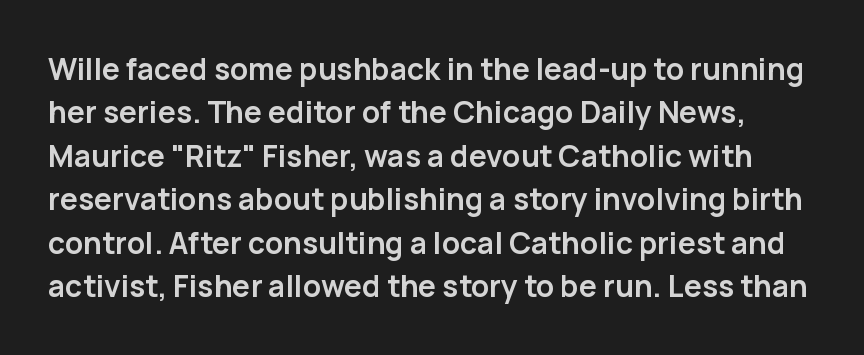
The image shows 30 px semibold sans-serif type, upright; set normal line spacing (1.45x), normal letter spacing, not underlined; low stroke contrast and a medium x-height.
